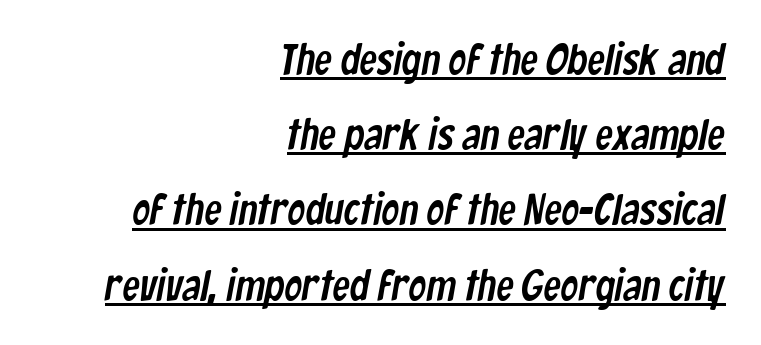
{"serif": "no", "width": "condensed", "stroke_contrast": "low", "x_height": "medium", "monospaced": "no", "underline": "yes", "align": "right", "line_spacing_ratio": 1.71, "letter_spacing": "normal", "letter_spacing_em": 0.0, "glyph_px": 44}
